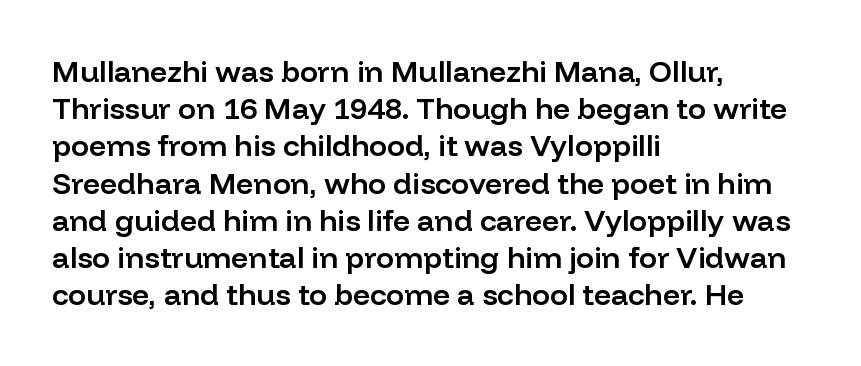
{"serif": "no", "italic": "no", "bold": "semi", "weight": "semibold", "width": "normal", "stroke_contrast": "low", "x_height": "medium", "monospaced": "no", "underline": "no", "align": "left", "line_spacing_ratio": 1.24, "letter_spacing": "normal", "letter_spacing_em": 0.0, "glyph_px": 30}
